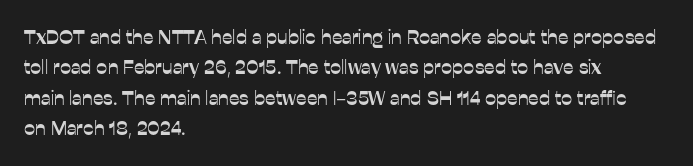
The image shows 20 px text type, upright; set left-aligned, normal line spacing (1.52x), normal letter spacing, not underlined.
